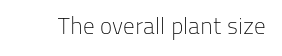
{"italic": "no", "bold": "no", "underline": "no", "letter_spacing": "normal", "letter_spacing_em": 0.0, "glyph_px": 23}
